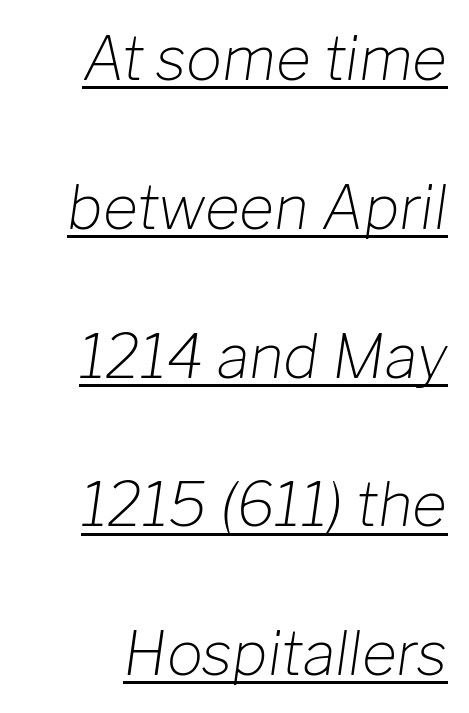
Q: Is the text bold? A: No.
Q: Is the text italic (slanted)? A: Yes, it leans right by about 8 degrees.
Q: Is the text underlined? A: Yes.
Q: Is the spacing between letters normal or unusually wide? A: Normal.
Q: Is the spacing between lines tight, normal or loose? A: Loose.
Q: Width (condensed, normal, or wide)? A: Normal.
Q: Stroke contrast? A: Low.
Q: x-height? A: Medium.
Q: Monospaced? A: No.
